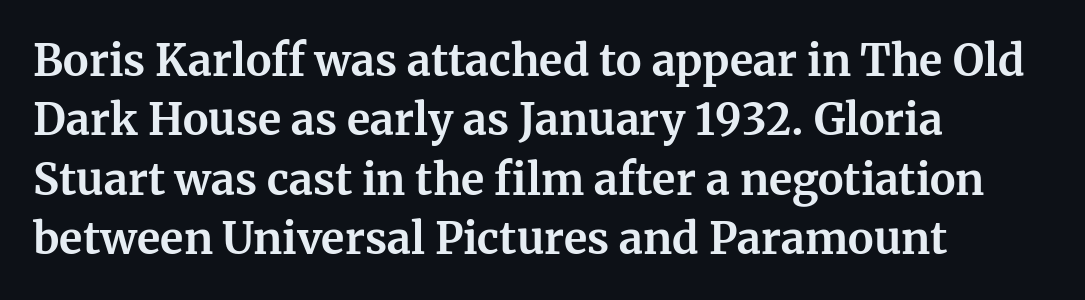
The image shows 43 px bold serif type, upright; set left-aligned, normal line spacing (1.38x), normal letter spacing, not underlined; medium stroke contrast and a medium x-height.
